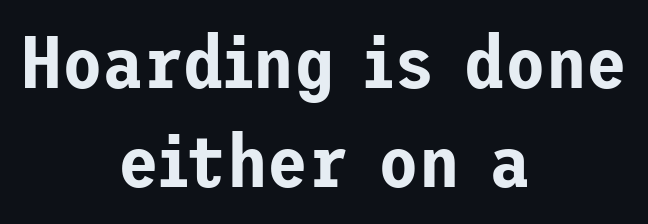
{"serif": "no", "italic": "no", "width": "normal", "stroke_contrast": "low", "x_height": "medium", "underline": "no", "align": "center", "line_spacing": "normal", "line_spacing_ratio": 1.34, "letter_spacing": "normal", "letter_spacing_em": 0.0, "glyph_px": 74}
